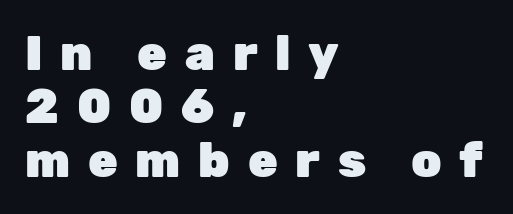
Heft: maximum for text — a bold. Plain, unruled lines of type. This is roman type, the default non-slanted kind. Visually the block forms a straight wall on the left and a jagged coastline on the right. Students, observe: this is what under-led, compact text looks like. Looks like regular typesetting: each glyph gets only the width it needs.
